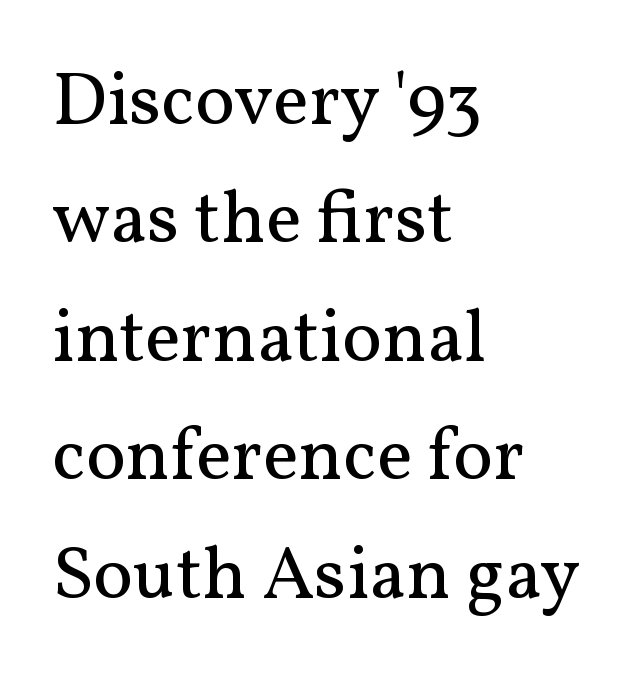
The image shows 75 px regular-weight serif type, upright; set left-aligned, normal line spacing (1.58x), normal letter spacing, not underlined; medium stroke contrast and a medium x-height.
